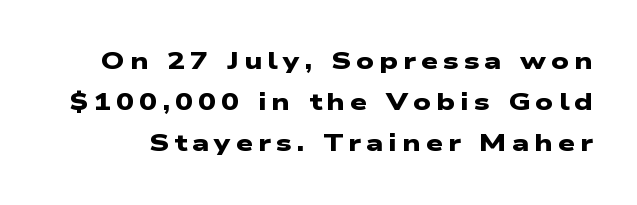
The image shows 24 px bold type; set line spacing 1.71x, unusually wide letter spacing (+0.21 em), not underlined.
